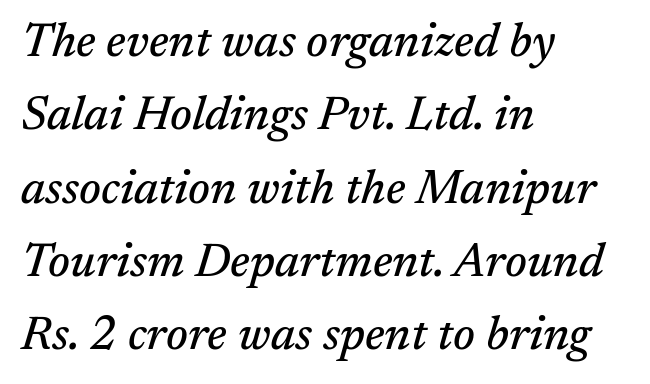
{"serif": "yes", "italic": "yes", "lean": "right", "slant_degrees": 17, "width": "normal", "stroke_contrast": "medium", "x_height": "medium", "monospaced": "no", "underline": "no", "align": "left", "line_spacing": "normal", "line_spacing_ratio": 1.56, "letter_spacing": "normal", "letter_spacing_em": 0.0, "glyph_px": 47}
